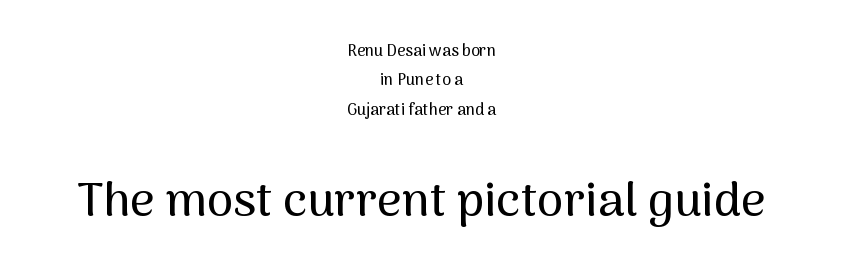
Q: Is the text italic (slanted)? A: No, it is upright.
Q: Is the typeface a serif or a sans-serif typeface? A: Sans-serif.
Q: Is the text underlined? A: No.
Q: How is the paragraph aligned? A: Centered.
Q: Is the spacing between letters normal or unusually wide? A: Normal.
Q: Which block of text is set in a larger size, the first (top) or the second (bottom)? A: The second (bottom) one.
Q: Width (condensed, normal, or wide)? A: Normal.
Q: Stroke contrast? A: Medium.
Q: x-height? A: Medium.
Q: Monospaced? A: No.
